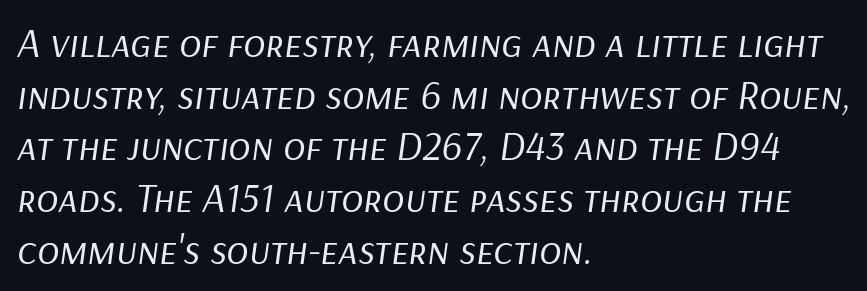
{"italic": "yes", "lean": "right", "slant_degrees": 9, "bold": "no", "weight": "regular", "width": "normal", "stroke_contrast": "low", "x_height": "medium", "monospaced": "no", "underline": "no", "align": "left", "line_spacing": "normal", "line_spacing_ratio": 1.26, "letter_spacing": "normal", "letter_spacing_em": 0.0, "glyph_px": 41}
